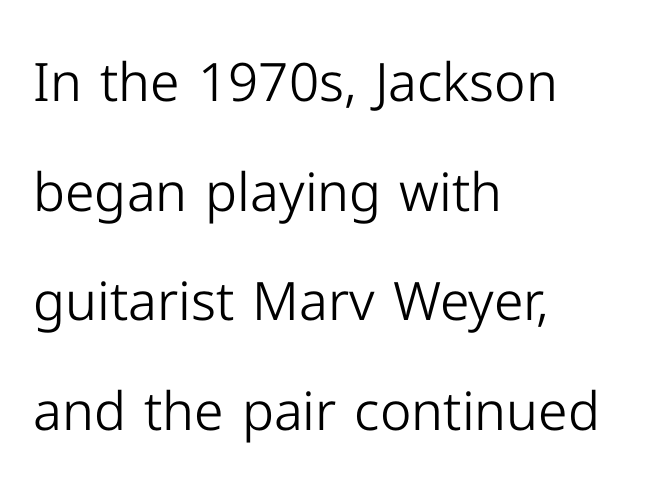
No heavy texture on the line: the type isn't bold. Descenders are the only things crossing below the line. Glyph-to-glyph distance matches everyday printed text. The text block is weighted toward the left margin, trailing off unevenly rightward.
